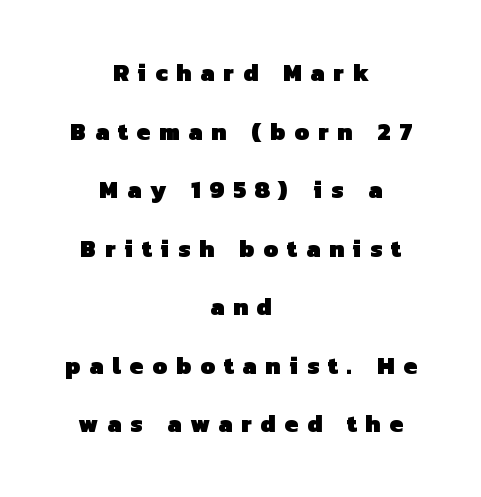
The rendering uses a bold face; every stroke is thick and dark. Descenders are the only things crossing below the line. Honestly, the rows look like they've been pulled way apart. These lines are centered, leaving both edges ragged. This rendering widens character spacing well past its baseline value.
